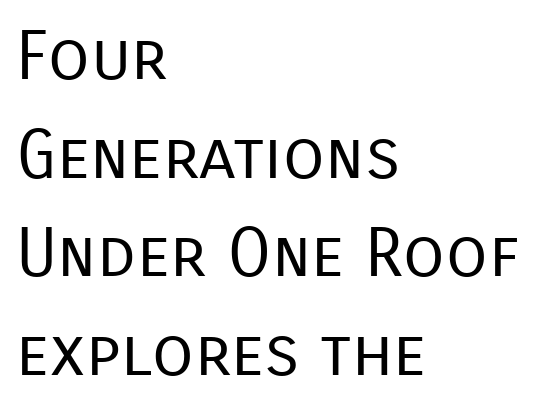
Unlike italic type, these characters show no tilt at all. The passage shown has conventional tracking throughout. Visually the block forms a straight wall on the left and a jagged coastline on the right. Leading matches the norm, producing a regular column.
